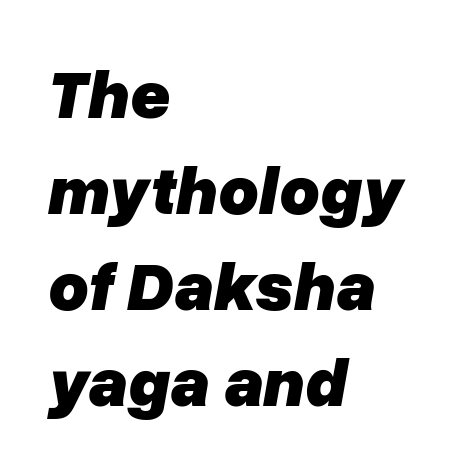
Q: Is the text bold? A: Yes.
Q: Is the text italic (slanted)? A: Yes, it leans right by about 10 degrees.
Q: Is the text underlined? A: No.
Q: How is the paragraph aligned? A: Left-aligned.
Q: Is the spacing between letters normal or unusually wide? A: Normal.
Q: Is the spacing between lines tight, normal or loose? A: Normal.
Q: Width (condensed, normal, or wide)? A: Normal.
Q: Stroke contrast? A: Low.
Q: x-height? A: Medium.
Q: Monospaced? A: No.
